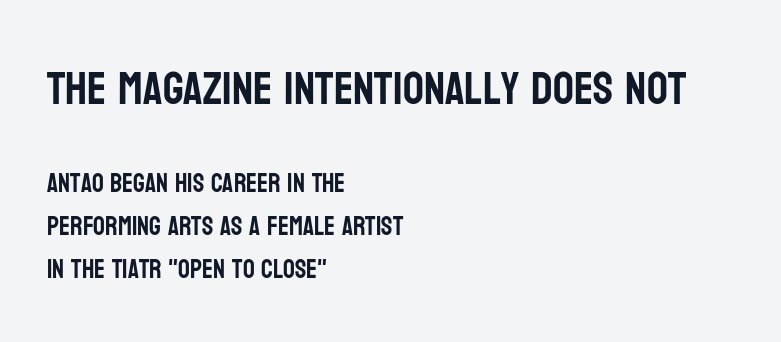
Q: Is the text italic (slanted)? A: No, it is upright.
Q: Is the typeface a serif or a sans-serif typeface? A: Sans-serif.
Q: Is the text underlined? A: No.
Q: How is the paragraph aligned? A: Left-aligned.
Q: Is the spacing between letters normal or unusually wide? A: Normal.
Q: Is the spacing between lines tight, normal or loose? A: Normal.
Q: Which block of text is set in a larger size, the first (top) or the second (bottom)? A: The first (top) one.
Q: Width (condensed, normal, or wide)? A: Condensed.
Q: Stroke contrast? A: Low.
Q: x-height? A: Large.
Q: Monospaced? A: No.
